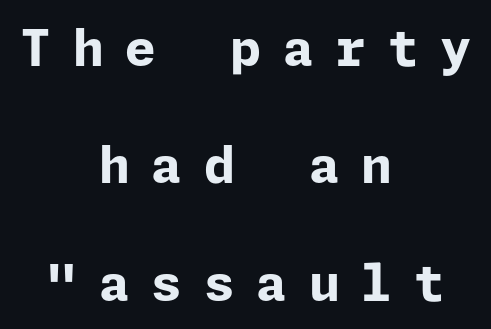
Vertical strokes here are truly vertical. Glance below the letters and you will spot only blank space. A great deal of white space separates one row of letters from the next. Someone cranked the tracking dial way up on this one.
